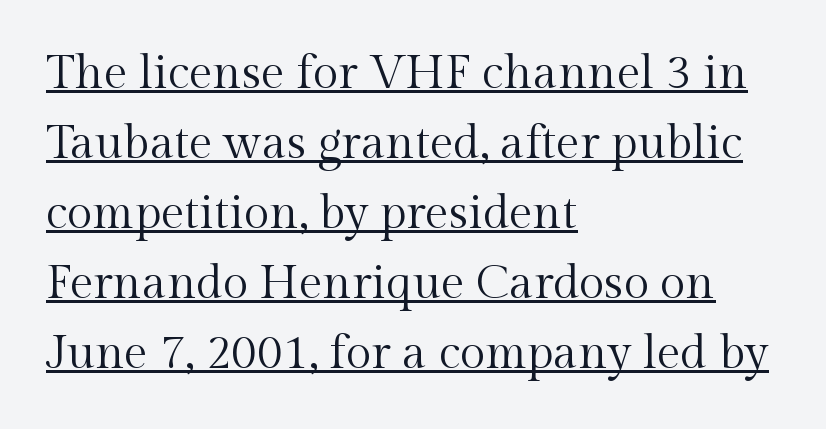
Q: Is the text bold? A: No.
Q: Is the text italic (slanted)? A: No, it is upright.
Q: Is the typeface a serif or a sans-serif typeface? A: Serif.
Q: Is the text underlined? A: Yes.
Q: How is the paragraph aligned? A: Left-aligned.
Q: Is the spacing between letters normal or unusually wide? A: Normal.
Q: Is the spacing between lines tight, normal or loose? A: Normal.
Q: Width (condensed, normal, or wide)? A: Normal.
Q: x-height? A: Medium.
Q: Monospaced? A: No.
